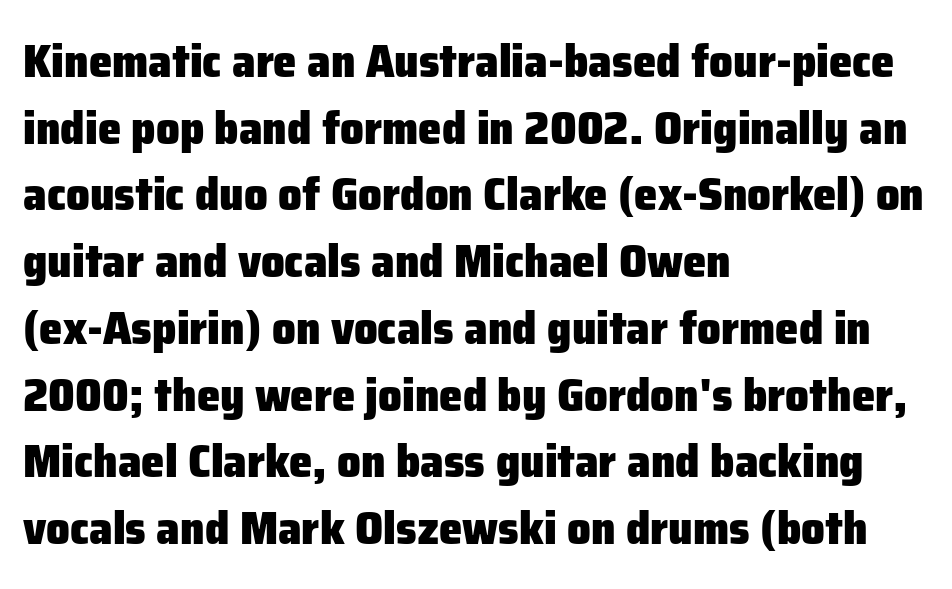
Q: Is the text bold? A: Yes.
Q: Is the text italic (slanted)? A: No, it is upright.
Q: Is the typeface a serif or a sans-serif typeface? A: Sans-serif.
Q: Is the text underlined? A: No.
Q: How is the paragraph aligned? A: Left-aligned.
Q: Is the spacing between letters normal or unusually wide? A: Normal.
Q: Is the spacing between lines tight, normal or loose? A: Normal.
Q: Width (condensed, normal, or wide)? A: Normal.
Q: Stroke contrast? A: Low.
Q: x-height? A: Medium.
Q: Monospaced? A: No.
